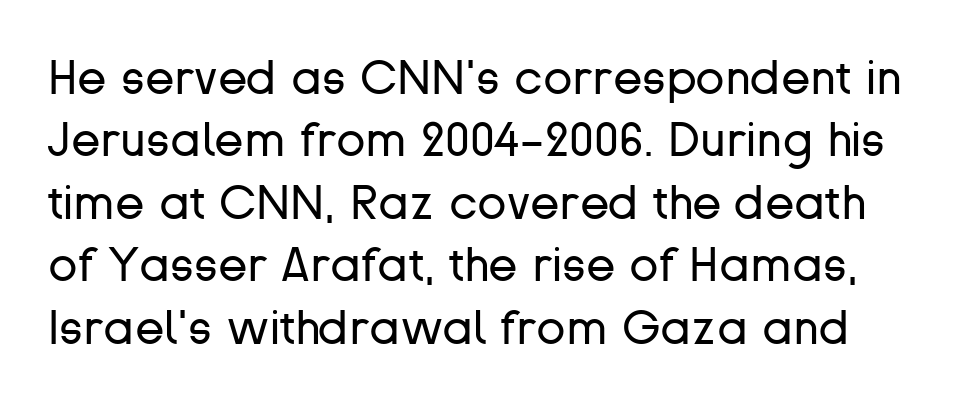
{"serif": "no", "italic": "no", "bold": "no", "weight": "regular", "width": "normal", "stroke_contrast": "low", "x_height": "medium", "monospaced": "no", "underline": "no", "line_spacing": "normal", "line_spacing_ratio": 1.3, "letter_spacing": "normal", "letter_spacing_em": 0.0, "glyph_px": 48}
